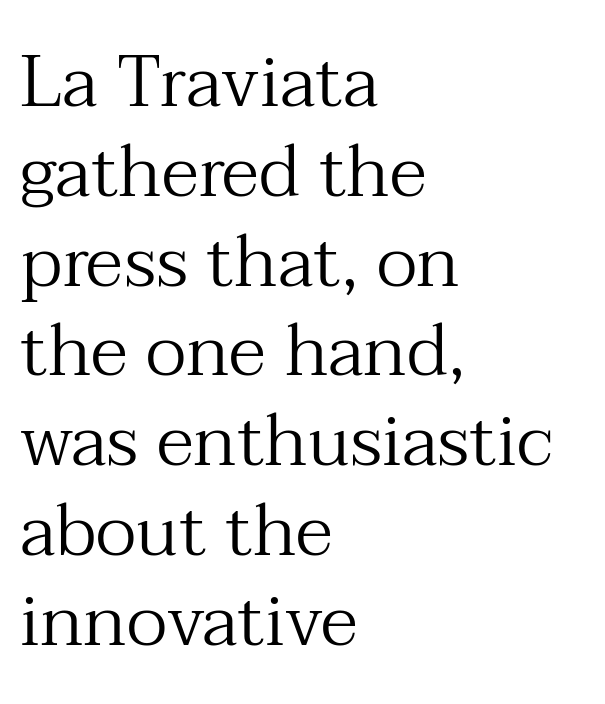
The image shows 73 px regular-weight serif type, upright; set left-aligned, line spacing 1.23x, normal letter spacing, not underlined; medium stroke contrast and a medium x-height.
